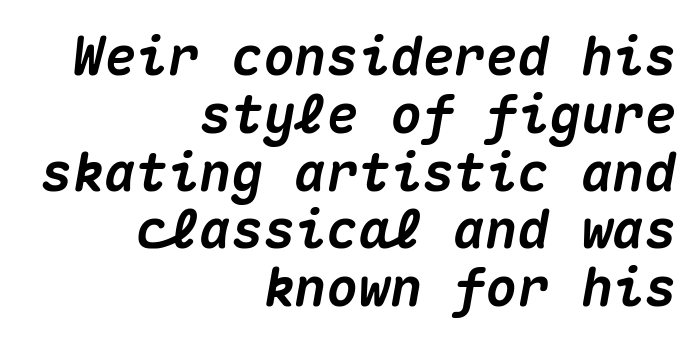
The image shows 53 px heavy type, italic (leaning right), monospaced; set right-aligned, tight line spacing (1.09x), normal letter spacing, not underlined; medium stroke contrast and a medium x-height.
